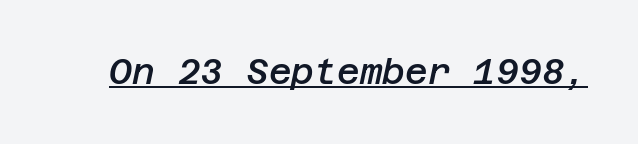
{"italic": "yes", "lean": "right", "slant_degrees": 12, "bold": "semi", "weight": "semibold", "width": "normal", "stroke_contrast": "low", "x_height": "large", "underline": "yes", "letter_spacing": "normal", "letter_spacing_em": 0.0, "glyph_px": 35}
